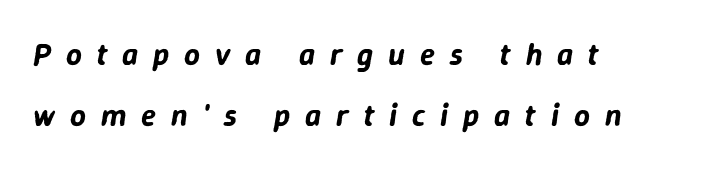
The image shows 31 px text type, italic (leaning right); set left-aligned, loose line spacing (1.97x), unusually wide letter spacing (+0.48 em), not underlined; low stroke contrast and a medium x-height.
